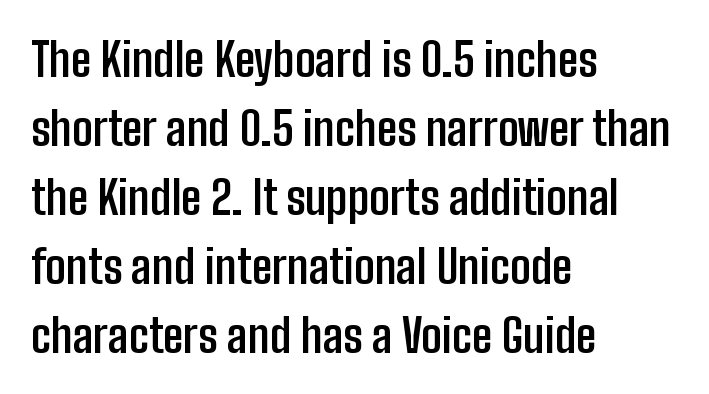
Tracking here is standard; glyphs follow each other at the usual distance. Each new line begins a customary step beneath the previous one. Looks like regular typesetting: each glyph gets only the width it needs. The foot of each line stays bare and open. The lettering stays uniformly vertical, giving the passage a roman look.
